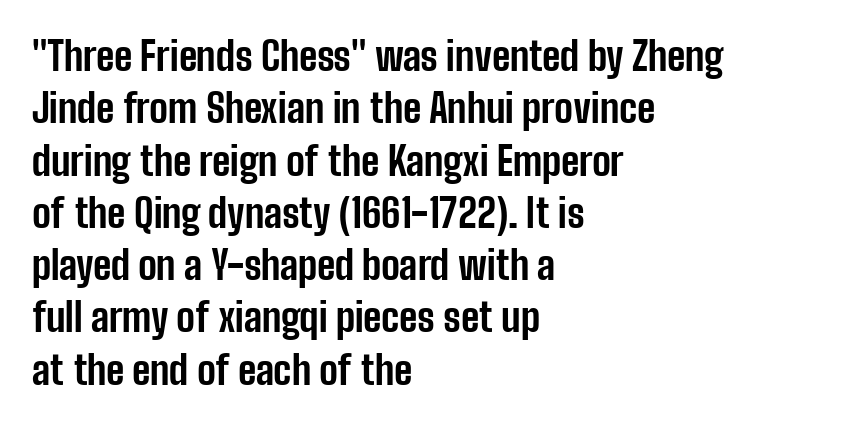
{"serif": "no", "italic": "no", "bold": "yes", "weight": "bold", "width": "condensed", "stroke_contrast": "low", "x_height": "medium", "monospaced": "no", "underline": "no", "align": "left", "line_spacing": "normal", "line_spacing_ratio": 1.34, "letter_spacing": "normal", "letter_spacing_em": 0.0, "glyph_px": 39}
